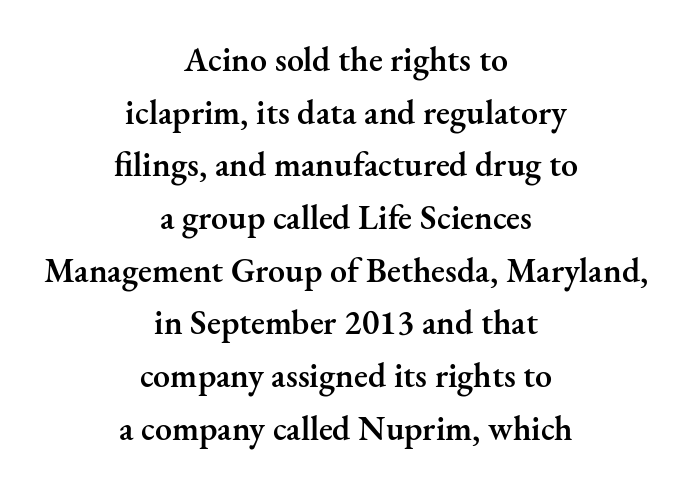
{"serif": "yes", "italic": "no", "bold": "semi", "weight": "semibold", "width": "normal", "stroke_contrast": "medium", "x_height": "small", "monospaced": "no", "underline": "no", "align": "center", "line_spacing": "normal", "line_spacing_ratio": 1.55, "letter_spacing": "normal", "letter_spacing_em": 0.0, "glyph_px": 34}
